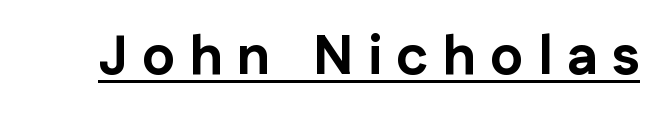
Q: Is the text bold? A: Yes.
Q: Is the text italic (slanted)? A: No, it is upright.
Q: Is the typeface a serif or a sans-serif typeface? A: Sans-serif.
Q: Is the text underlined? A: Yes.
Q: Is the spacing between letters normal or unusually wide? A: Unusually wide.
Q: Width (condensed, normal, or wide)? A: Normal.
Q: Stroke contrast? A: Low.
Q: x-height? A: Medium.
Q: Monospaced? A: No.
